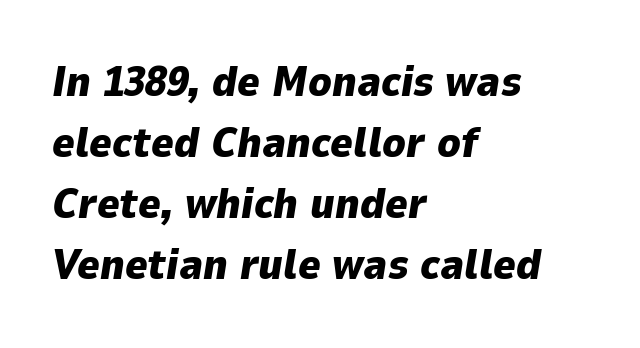
The font is running at its bold setting. Short and long lines alike share a common starting point at left. Honestly, the row spacing looks completely unremarkable. Each letter keeps its own natural width here, so spacing adapts to shape. Every character sits at an angle, as italics do. The glyphs are unaccompanied by any horizontal stroke below them.
